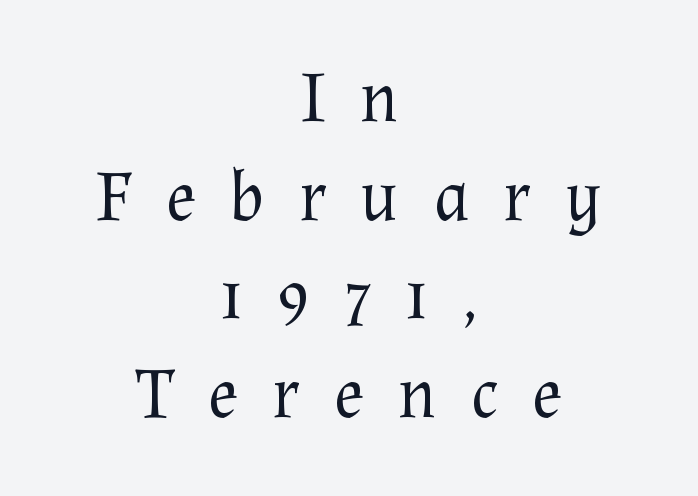
{"italic": "no", "bold": "no", "weight": "regular", "width": "normal", "stroke_contrast": "medium", "x_height": "medium", "monospaced": "no", "underline": "no", "align": "center", "line_spacing": "normal", "line_spacing_ratio": 1.39, "letter_spacing": "wide", "letter_spacing_em": 0.48, "glyph_px": 71}
